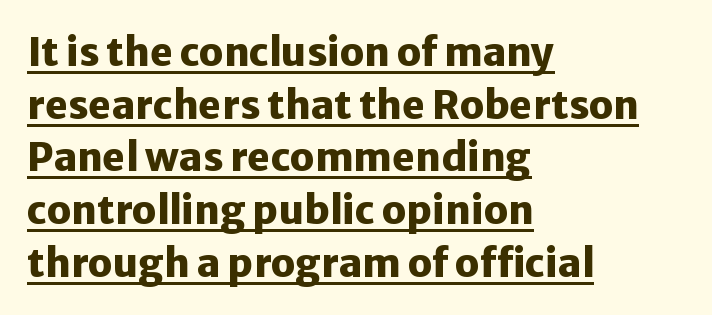
The characters look thick and weighty, a clear bold. Spacing verdict: proportional, widths tailored to each character. Descenders here cross a horizontal rule under the line. Posture: straight, roman, zero tilt. In terms of leading, this rendering sits right in the middle. Caption: multi-line text, flush left, ragged right.
